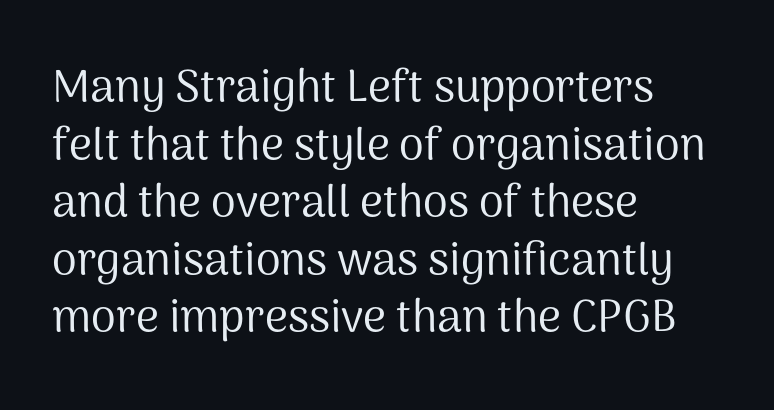
Q: Is the text bold? A: No.
Q: Is the text italic (slanted)? A: No, it is upright.
Q: Is the typeface a serif or a sans-serif typeface? A: Sans-serif.
Q: Is the text underlined? A: No.
Q: How is the paragraph aligned? A: Left-aligned.
Q: Is the spacing between letters normal or unusually wide? A: Normal.
Q: Is the spacing between lines tight, normal or loose? A: Normal.
Q: Width (condensed, normal, or wide)? A: Normal.
Q: Stroke contrast? A: Medium.
Q: x-height? A: Medium.
Q: Monospaced? A: No.
